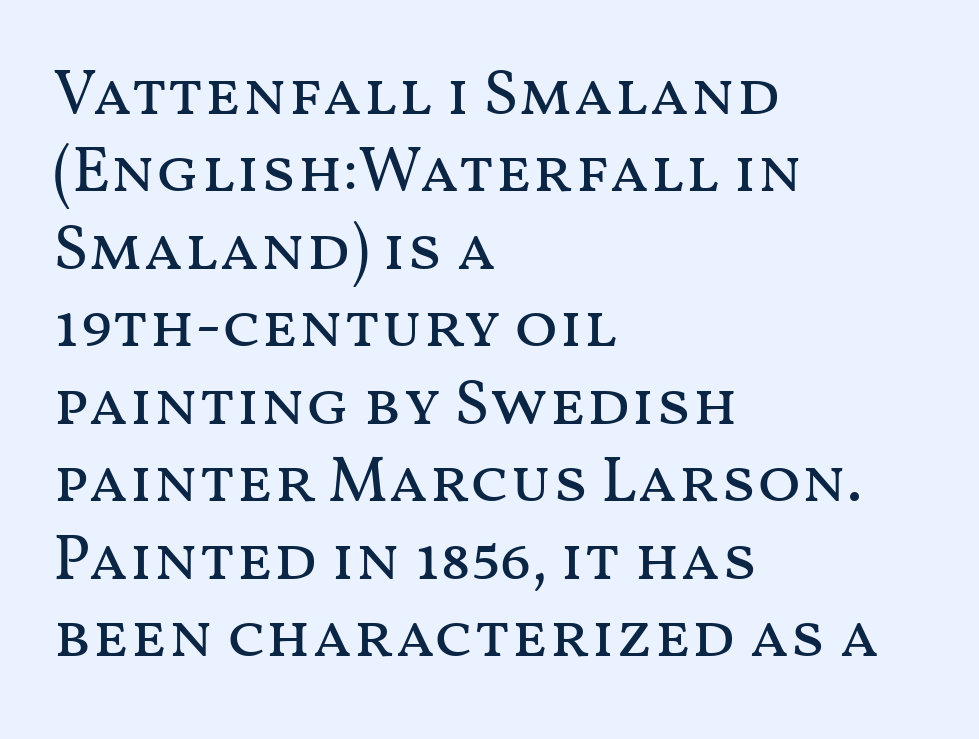
The image shows 64 px regular-weight, wide type, upright; set left-aligned, line spacing 1.21x, normal letter spacing, not underlined; medium stroke contrast and a medium x-height.
